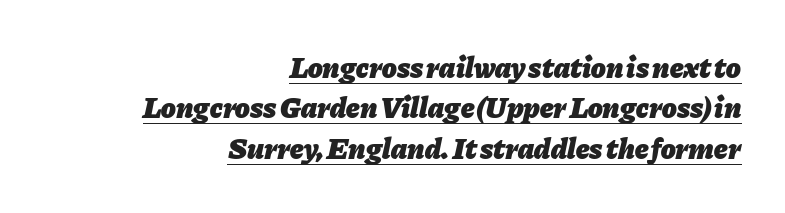
{"italic": "yes", "lean": "right", "slant_degrees": 11, "bold": "yes", "weight": "heavy", "width": "normal", "stroke_contrast": "low", "x_height": "medium", "monospaced": "no", "underline": "yes", "align": "right", "line_spacing": "normal", "line_spacing_ratio": 1.35, "letter_spacing": "normal", "letter_spacing_em": 0.0, "glyph_px": 30}
